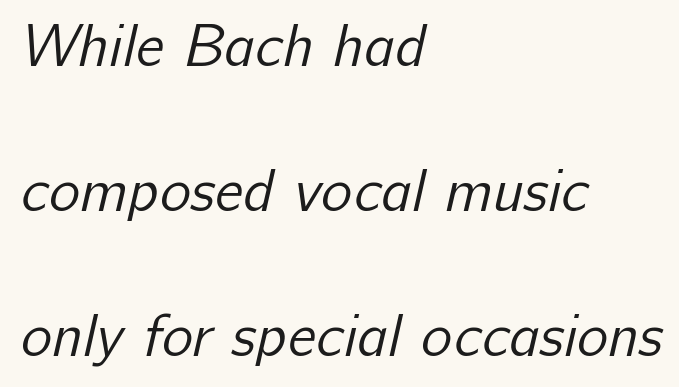
Descenders are the only things crossing below the line. These lines are rendered in a variable-pitch font. What's the leading like? Stretched, with rows far apart. The face used here is rendered with its standard letterfit. The letters look calm and open, with moderate or lighter stems. Which margin do the lines hug? The left one — the right edge is uneven.
